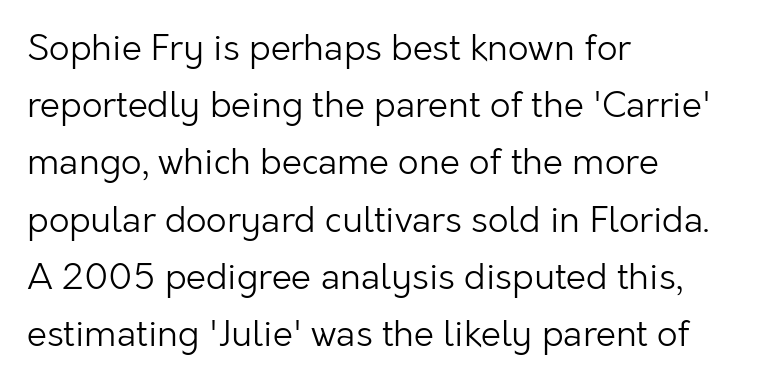
{"serif": "no", "italic": "no", "bold": "no", "weight": "light", "width": "normal", "stroke_contrast": "low", "x_height": "medium", "monospaced": "no", "underline": "no", "align": "left", "line_spacing": "normal", "line_spacing_ratio": 1.59, "letter_spacing": "normal", "letter_spacing_em": 0.0, "glyph_px": 36}
